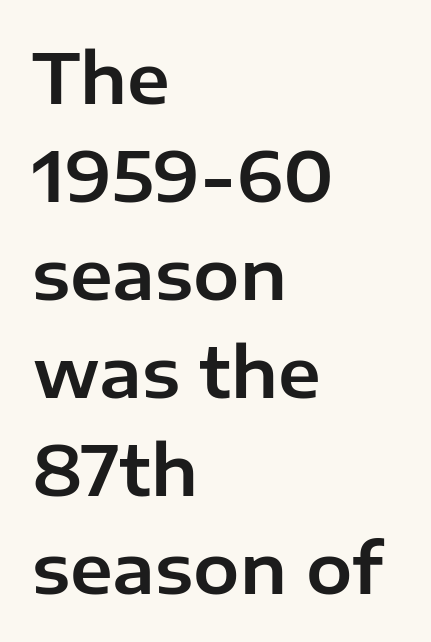
The image shows 69 px sans-serif type, upright; set left-aligned, normal line spacing (1.42x), normal letter spacing, not underlined; low stroke contrast and a medium x-height.
